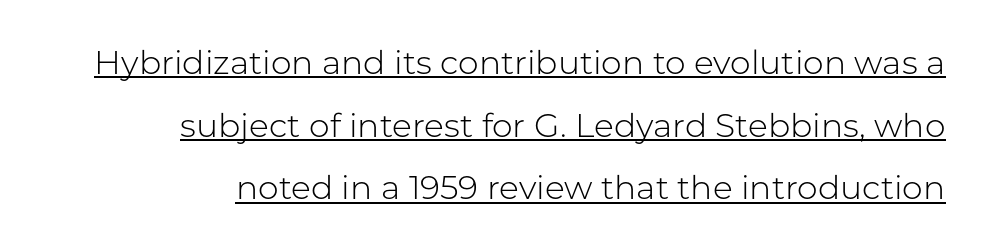
Q: Is the text bold? A: No.
Q: Is the text italic (slanted)? A: No, it is upright.
Q: Is the typeface a serif or a sans-serif typeface? A: Sans-serif.
Q: Is the text underlined? A: Yes.
Q: How is the paragraph aligned? A: Right-aligned.
Q: Is the spacing between letters normal or unusually wide? A: Normal.
Q: Is the spacing between lines tight, normal or loose? A: Loose.
Q: Width (condensed, normal, or wide)? A: Normal.
Q: Stroke contrast? A: Low.
Q: x-height? A: Medium.
Q: Monospaced? A: No.
